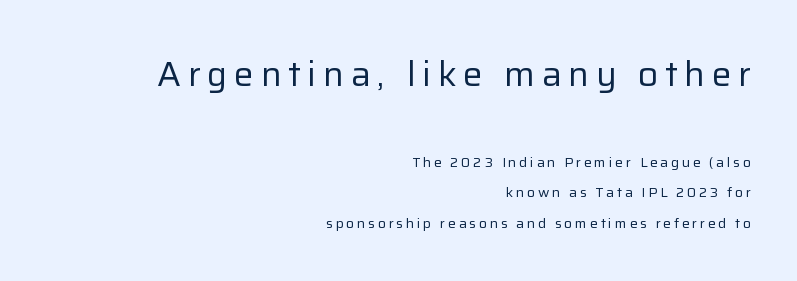
Q: Is the text bold? A: No.
Q: Is the text italic (slanted)? A: No, it is upright.
Q: Is the typeface a serif or a sans-serif typeface? A: Sans-serif.
Q: Is the text underlined? A: No.
Q: How is the paragraph aligned? A: Right-aligned.
Q: Is the spacing between lines tight, normal or loose? A: Loose.
Q: Which block of text is set in a larger size, the first (top) or the second (bottom)? A: The first (top) one.
Q: Width (condensed, normal, or wide)? A: Normal.
Q: Stroke contrast? A: Low.
Q: x-height? A: Medium.
Q: Monospaced? A: No.
